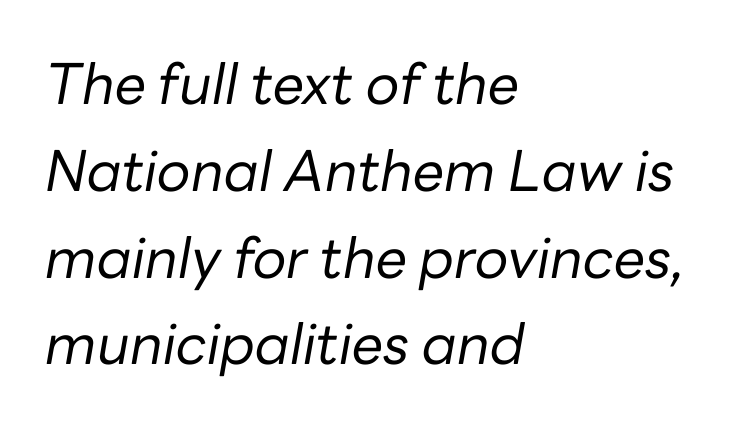
{"italic": "yes", "lean": "right", "slant_degrees": 10, "bold": "no", "weight": "regular", "width": "normal", "stroke_contrast": "low", "x_height": "medium", "monospaced": "no", "underline": "no", "align": "left", "line_spacing": "normal", "line_spacing_ratio": 1.55, "letter_spacing": "normal", "letter_spacing_em": 0.0, "glyph_px": 56}
